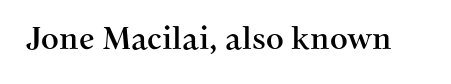
Q: Is the text italic (slanted)? A: No, it is upright.
Q: Is the typeface a serif or a sans-serif typeface? A: Serif.
Q: Is the text underlined? A: No.
Q: Is the spacing between letters normal or unusually wide? A: Normal.
Q: Width (condensed, normal, or wide)? A: Normal.
Q: Stroke contrast? A: Medium.
Q: x-height? A: Medium.
Q: Monospaced? A: No.
